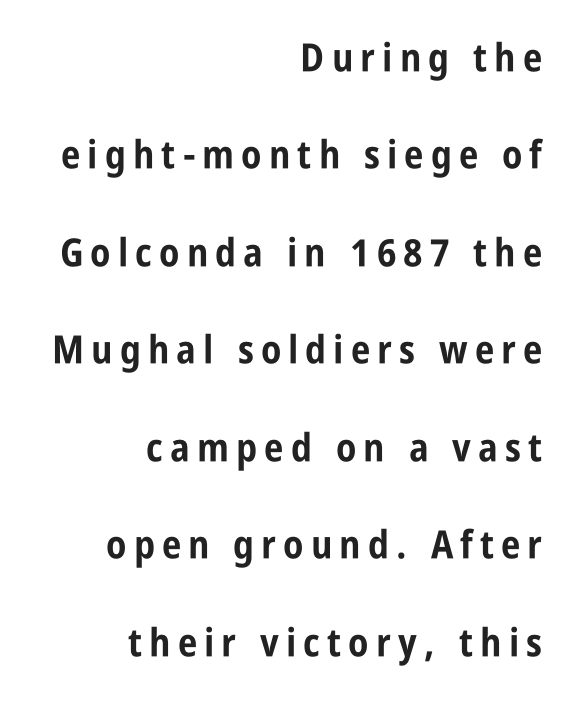
{"serif": "no", "italic": "no", "bold": "yes", "weight": "bold", "width": "condensed", "stroke_contrast": "low", "x_height": "large", "monospaced": "no", "underline": "no", "align": "right", "line_spacing": "loose", "line_spacing_ratio": 2.5, "glyph_px": 39}
